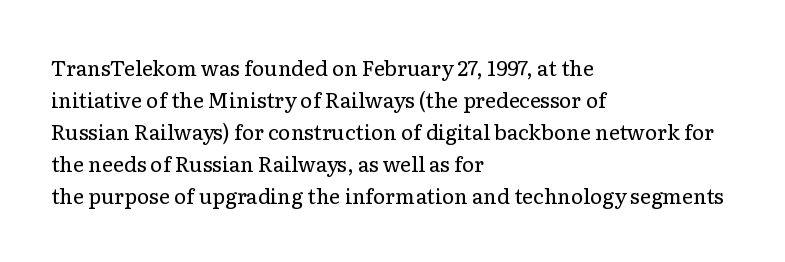
Vertical strokes here are truly vertical. The paragraph has a hard left edge and a soft right edge. The rendering uses a moderate line-height, typical for paragraphs. The cut favours lightness, reaching ordinary text weight at its darkest.
